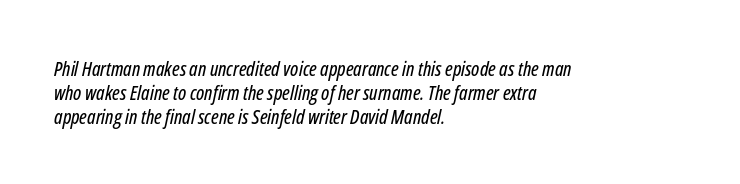
Default kerning and tracking; the words read as compact shapes. This sample is left-justified, so line endings fall wherever the words run out. The letters are slanted; this is an italic face. The zone under the glyphs is completely vacant.
